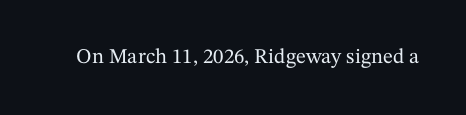
{"italic": "no", "underline": "no", "letter_spacing": "normal", "letter_spacing_em": 0.0, "glyph_px": 21}
